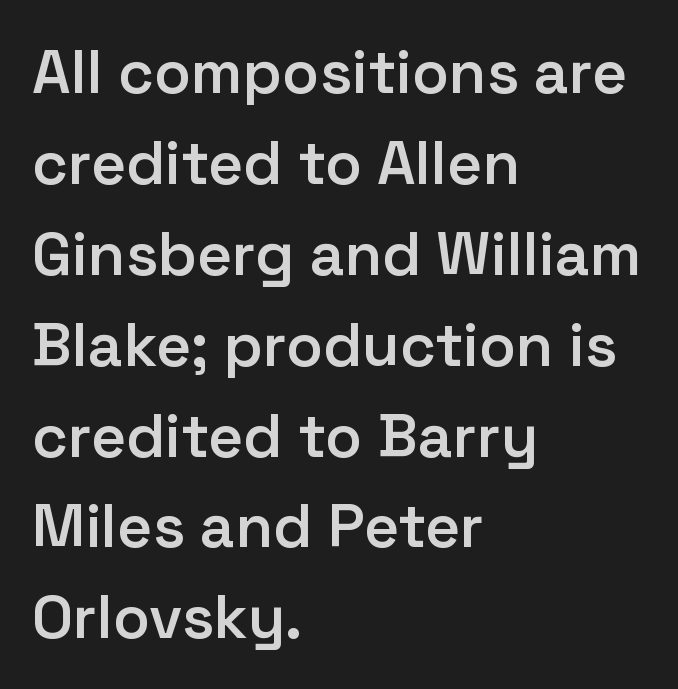
Q: Is the text bold? A: Semi-bold.
Q: Is the text italic (slanted)? A: No, it is upright.
Q: Is the typeface a serif or a sans-serif typeface? A: Sans-serif.
Q: Is the text underlined? A: No.
Q: How is the paragraph aligned? A: Left-aligned.
Q: Is the spacing between letters normal or unusually wide? A: Normal.
Q: Is the spacing between lines tight, normal or loose? A: Normal.
Q: Width (condensed, normal, or wide)? A: Normal.
Q: Stroke contrast? A: Low.
Q: x-height? A: Medium.
Q: Monospaced? A: No.
